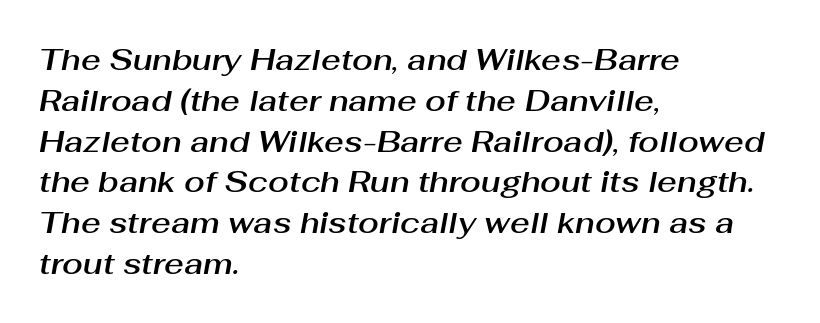
The image shows 30 px text type, italic (leaning right); set left-aligned, normal line spacing (1.36x), normal letter spacing, not underlined; medium stroke contrast and a medium x-height.
